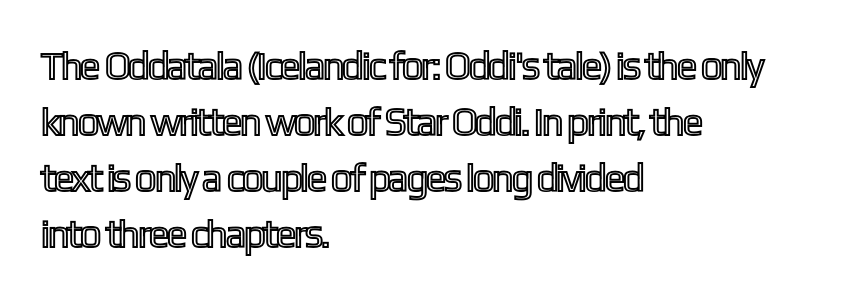
Q: Is the text italic (slanted)? A: No, it is upright.
Q: Is the text underlined? A: No.
Q: How is the paragraph aligned? A: Left-aligned.
Q: Is the spacing between letters normal or unusually wide? A: Normal.
Q: Is the spacing between lines tight, normal or loose? A: Normal.
Q: Width (condensed, normal, or wide)? A: Condensed.
Q: x-height? A: Medium.
Q: Monospaced? A: No.
